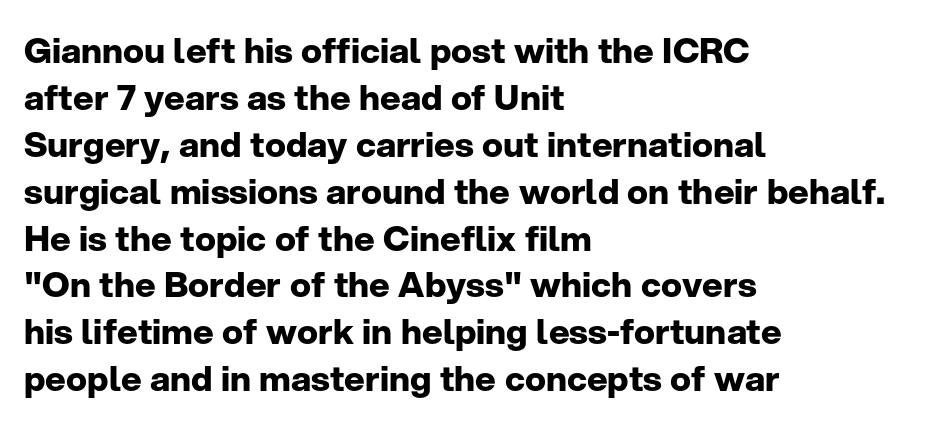
The image shows 35 px bold sans-serif type, upright; set left-aligned, normal line spacing (1.34x), normal letter spacing, not underlined; low stroke contrast and a medium x-height.
